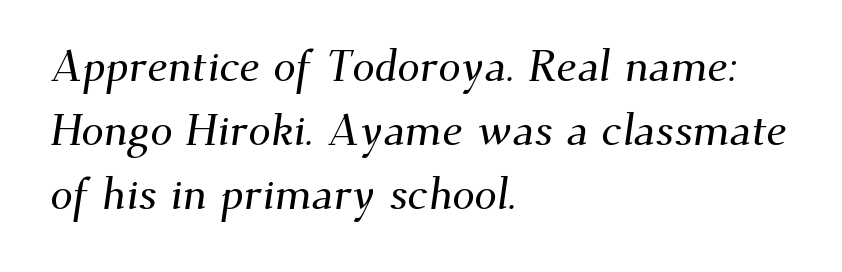
The image shows 45 px serif type; set left-aligned, normal line spacing (1.42x), normal letter spacing, not underlined; medium stroke contrast and a small x-height.
